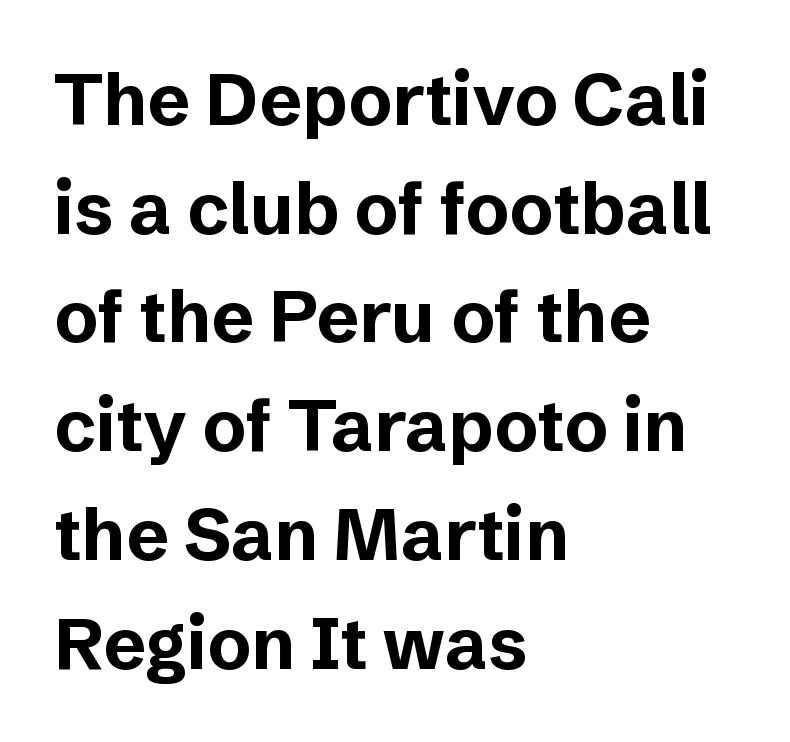
Its strokes are broad and dark, the hallmark of bold type. Do the characters align in a grid? No, the font is proportional. Each word holds together tightly as a unit, with standard inter-letter gaps. Posture: vertical. Caption: multi-line text, flush left, ragged right. The text was rendered using a sans face with plain stroke endings.
